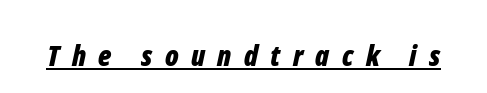
The letters are spread apart with noticeably loose tracking. As a designer I'd log this as weight 700, bold. You could not count columns in this text — the font is proportionally spaced. A rule runs beneath these lines of type. If you drew a line through each stem, it would be angled.
